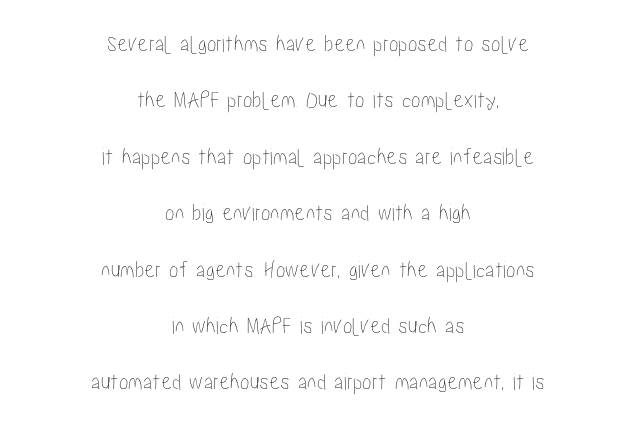
{"italic": "no", "underline": "no", "align": "center", "line_spacing": "loose", "line_spacing_ratio": 2.35, "letter_spacing": "normal", "letter_spacing_em": 0.0, "glyph_px": 24}
